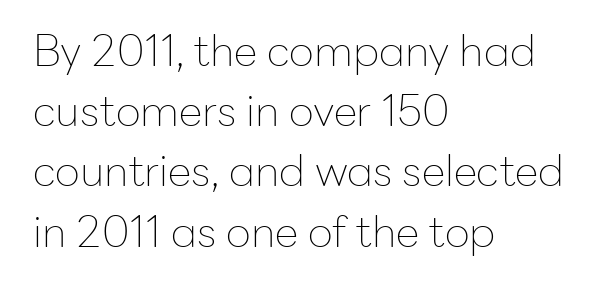
{"serif": "no", "italic": "no", "bold": "no", "weight": "thin", "width": "normal", "stroke_contrast": "low", "x_height": "medium", "monospaced": "no", "underline": "no", "align": "left", "line_spacing": "normal", "line_spacing_ratio": 1.4, "letter_spacing": "normal", "letter_spacing_em": 0.0, "glyph_px": 43}
